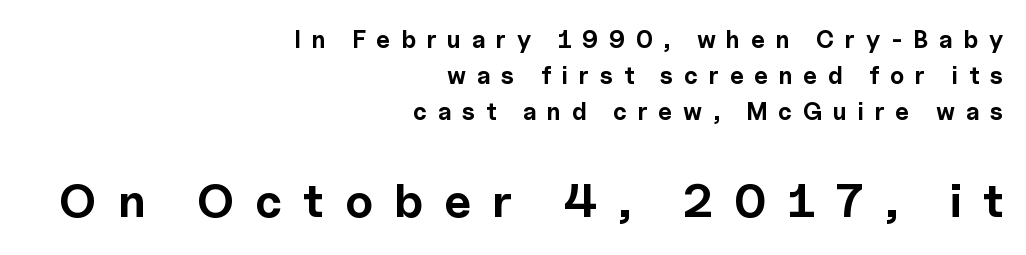
The image shows 47 px bold sans-serif type, upright; set right-aligned, normal line spacing (1.51x), unusually wide letter spacing (+0.45 em), not underlined; the second (bottom) block is 1.96x larger; a medium x-height.
